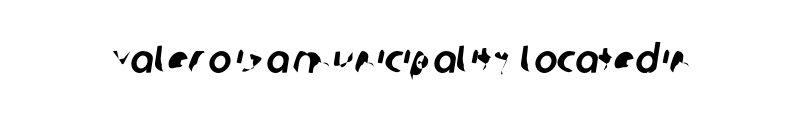
Nope, no serifs anywhere on these letters. Nobody touched the tracking dial on this one. Here the designer chose a conventional face with non-uniform glyph widths. The specimen omits any rule beneath the text block's lines.
